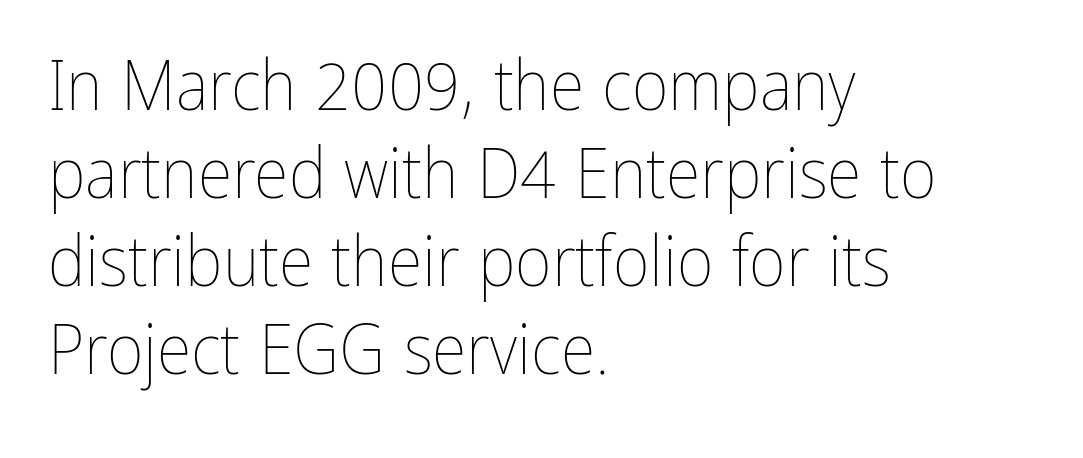
{"italic": "no", "bold": "no", "weight": "thin", "width": "condensed", "stroke_contrast": "low", "x_height": "medium", "monospaced": "no", "underline": "no", "align": "left", "line_spacing_ratio": 1.24, "letter_spacing": "normal", "letter_spacing_em": 0.0, "glyph_px": 71}
